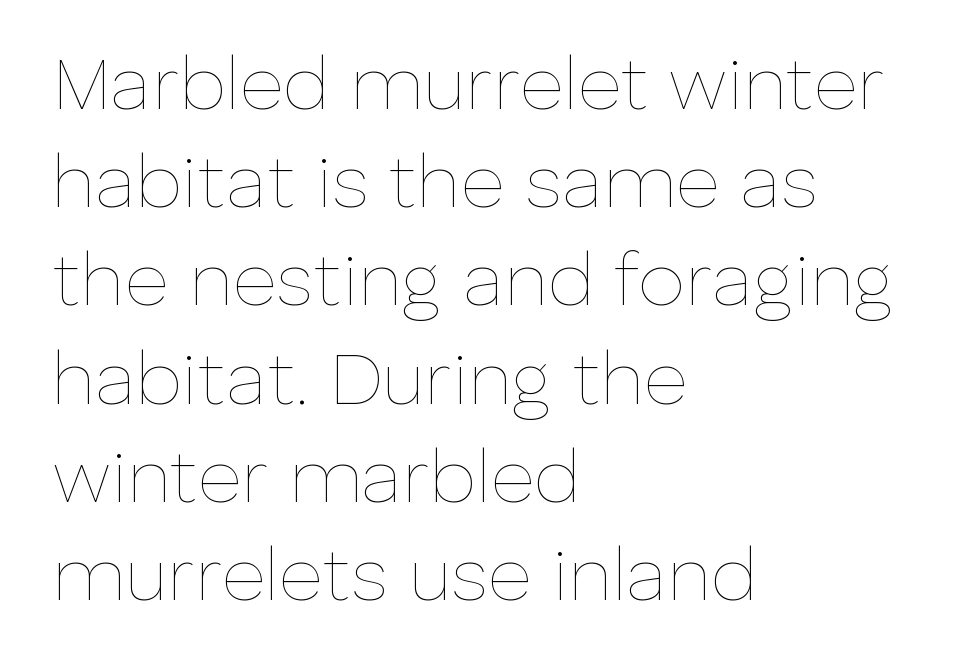
Q: Is the text bold? A: No.
Q: Is the text italic (slanted)? A: No, it is upright.
Q: Is the text underlined? A: No.
Q: How is the paragraph aligned? A: Left-aligned.
Q: Is the spacing between letters normal or unusually wide? A: Normal.
Q: Is the spacing between lines tight, normal or loose? A: Normal.
Q: Width (condensed, normal, or wide)? A: Normal.
Q: Stroke contrast? A: Low.
Q: x-height? A: Medium.
Q: Monospaced? A: No.
